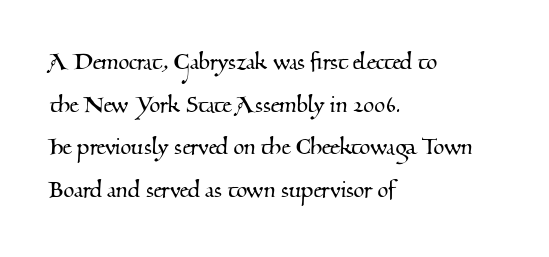
Q: Is the typeface a serif or a sans-serif typeface? A: Serif.
Q: Is the text underlined? A: No.
Q: How is the paragraph aligned? A: Left-aligned.
Q: Is the spacing between letters normal or unusually wide? A: Normal.
Q: Is the spacing between lines tight, normal or loose? A: Normal.
Q: Width (condensed, normal, or wide)? A: Normal.
Q: Stroke contrast? A: Medium.
Q: x-height? A: Small.
Q: Monospaced? A: No.
